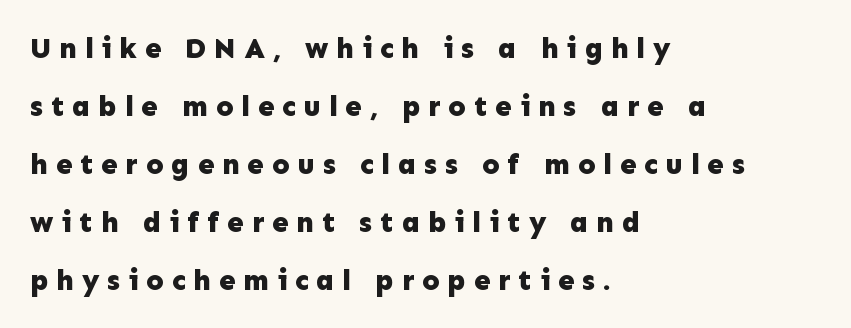
In CSS terms this would be text-align: left. Reading down the column, the eye jumps a long way to each next line. Any mark beneath the type? The region is blank. These lines carry a lot of weight — the face is fully bold. No feet cap the strokes, marking this as sans-serif type.
